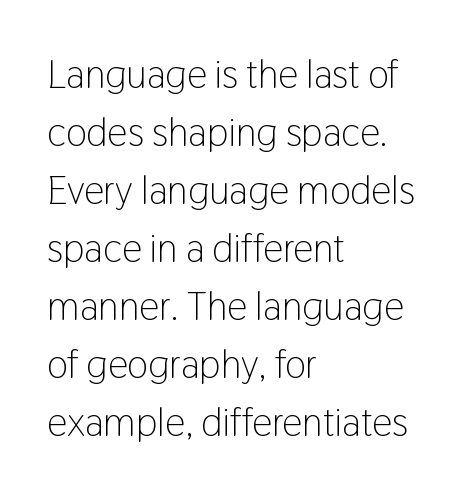
Observe the absence of serifs on each vertical stroke in this sample. A typesetter would mark this as roman, not italic. Underline: absent. The ragged edge is on the right, which tells us the setting is flush left.
